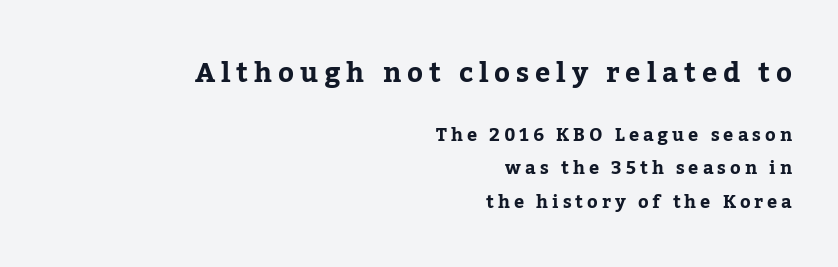
Q: Is the text italic (slanted)? A: No, it is upright.
Q: Is the text underlined? A: No.
Q: How is the paragraph aligned? A: Right-aligned.
Q: Is the spacing between letters normal or unusually wide? A: Unusually wide.
Q: Which block of text is set in a larger size, the first (top) or the second (bottom)? A: The first (top) one.
